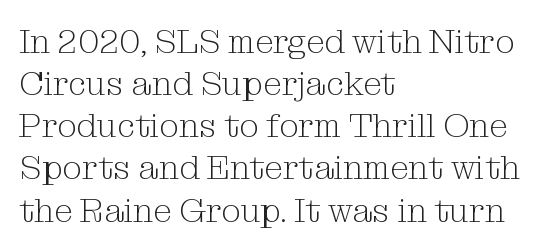
Q: Is the text bold? A: No.
Q: Is the text italic (slanted)? A: No, it is upright.
Q: Is the typeface a serif or a sans-serif typeface? A: Serif.
Q: Is the text underlined? A: No.
Q: How is the paragraph aligned? A: Left-aligned.
Q: Is the spacing between letters normal or unusually wide? A: Normal.
Q: Width (condensed, normal, or wide)? A: Normal.
Q: Stroke contrast? A: Medium.
Q: x-height? A: Medium.
Q: Monospaced? A: No.
